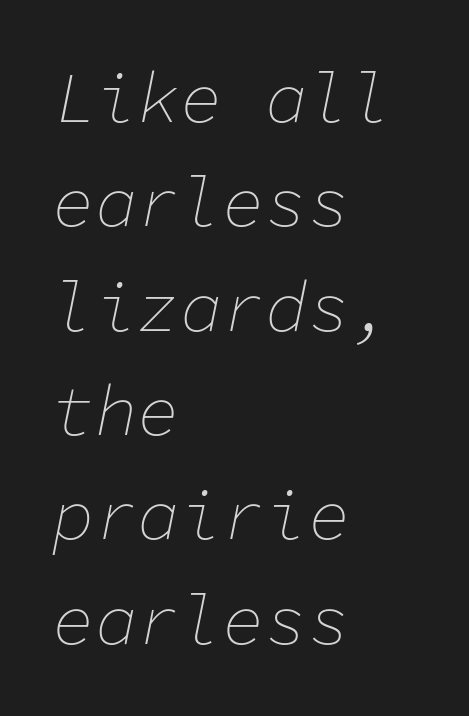
{"italic": "yes", "lean": "right", "slant_degrees": 11, "bold": "no", "weight": "thin", "width": "normal", "stroke_contrast": "low", "x_height": "medium", "monospaced": "yes", "underline": "no", "align": "left", "line_spacing": "normal", "line_spacing_ratio": 1.47, "letter_spacing": "normal", "letter_spacing_em": 0.0, "glyph_px": 71}
